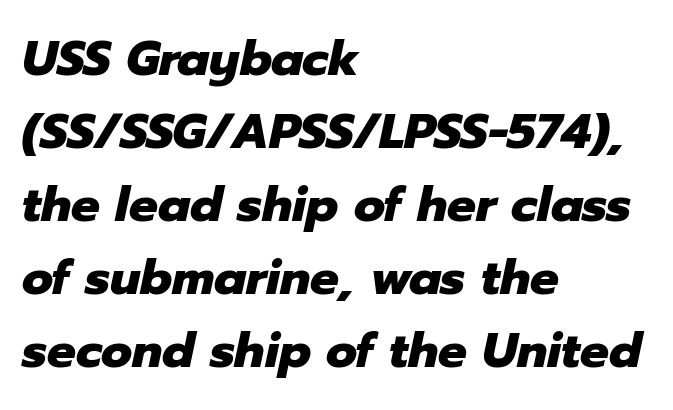
The designer left line spacing at the default. Glance below the letters and you will spot only blank space. Varying glyph widths throughout — classic text-font behaviour. The passage shown has conventional tracking throughout. The ragged edge is on the right, which tells us the setting is flush left. In terms of weight, the rendering is a true, heavy bold.
